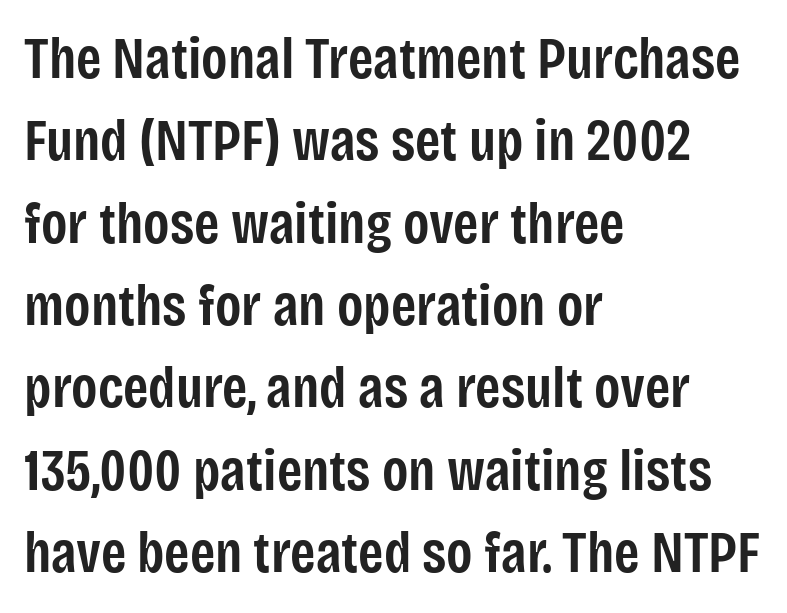
Q: Is the text bold? A: Semi-bold.
Q: Is the text italic (slanted)? A: No, it is upright.
Q: Is the typeface a serif or a sans-serif typeface? A: Sans-serif.
Q: Is the text underlined? A: No.
Q: How is the paragraph aligned? A: Left-aligned.
Q: Is the spacing between letters normal or unusually wide? A: Normal.
Q: Is the spacing between lines tight, normal or loose? A: Normal.
Q: Width (condensed, normal, or wide)? A: Condensed.
Q: Stroke contrast? A: Low.
Q: x-height? A: Large.
Q: Monospaced? A: No.
